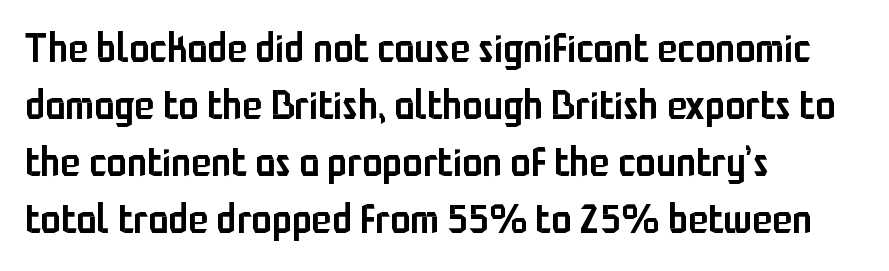
The image shows 41 px semibold, condensed sans-serif type, upright; set left-aligned, normal line spacing (1.39x), normal letter spacing, not underlined; low stroke contrast and a medium x-height.
